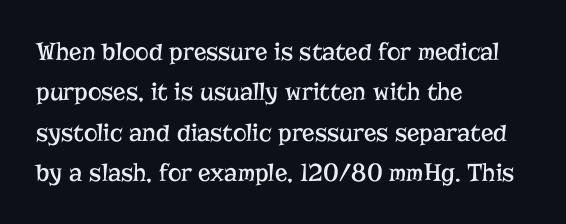
Q: Is the text bold? A: No.
Q: Is the text italic (slanted)? A: No, it is upright.
Q: Is the text underlined? A: No.
Q: How is the paragraph aligned? A: Left-aligned.
Q: Is the spacing between letters normal or unusually wide? A: Normal.
Q: Is the spacing between lines tight, normal or loose? A: Normal.
